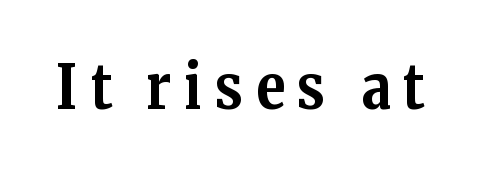
The image shows 61 px bold serif type, upright; set unusually wide letter spacing (+0.21 em), not underlined; medium stroke contrast and a medium x-height.
